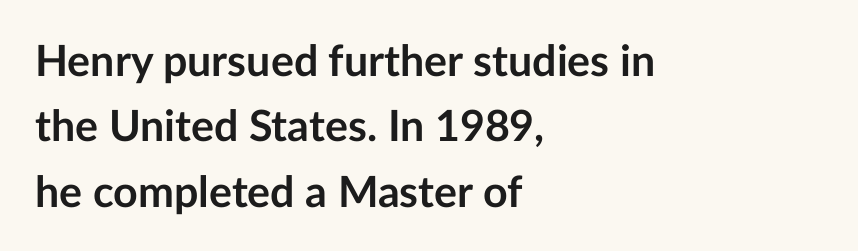
Q: Is the text bold? A: Yes.
Q: Is the text italic (slanted)? A: No, it is upright.
Q: Is the typeface a serif or a sans-serif typeface? A: Sans-serif.
Q: Is the text underlined? A: No.
Q: How is the paragraph aligned? A: Left-aligned.
Q: Is the spacing between letters normal or unusually wide? A: Normal.
Q: Is the spacing between lines tight, normal or loose? A: Normal.
Q: Width (condensed, normal, or wide)? A: Normal.
Q: Stroke contrast? A: Low.
Q: x-height? A: Medium.
Q: Monospaced? A: No.
